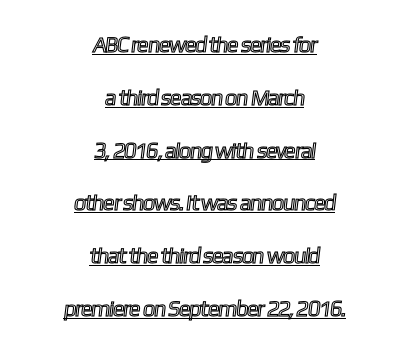
Q: Is the text underlined? A: Yes.
Q: How is the paragraph aligned? A: Centered.
Q: Is the spacing between letters normal or unusually wide? A: Normal.
Q: Is the spacing between lines tight, normal or loose? A: Loose.
